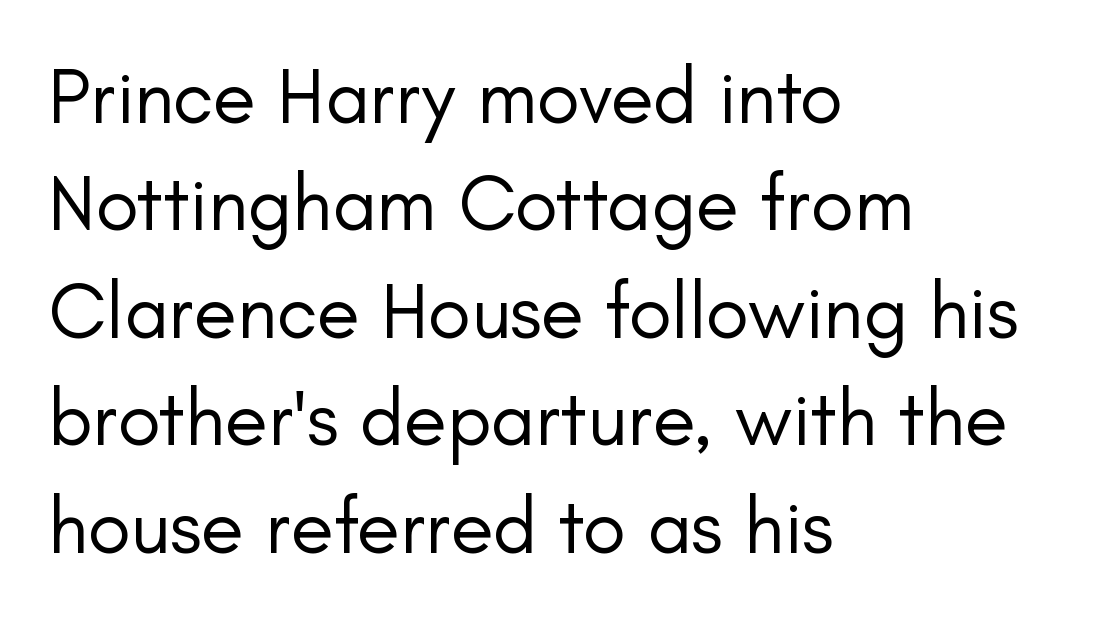
The image shows 79 px regular-weight sans-serif type, upright; set left-aligned, normal line spacing (1.36x), normal letter spacing, not underlined; low stroke contrast and a small x-height.
